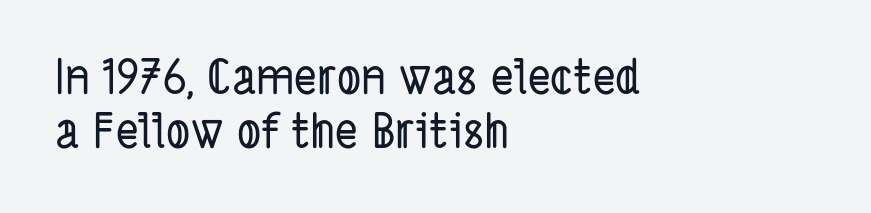
The passage shown is not underscored anywhere. If you measured baseline to baseline, you'd find a short distance. Think of a printed novel: that variable character pitch is what you see here. The setting favours the left margin, as ordinary paragraphs usually do. No feet cap the strokes, marking this as sans-serif type.
